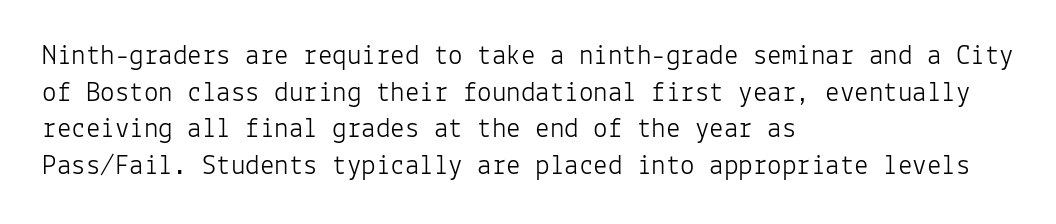
The image shows 29 px light sans-serif type, upright, monospaced; set left-aligned, normal line spacing (1.26x), normal letter spacing, not underlined; low stroke contrast and a medium x-height.
